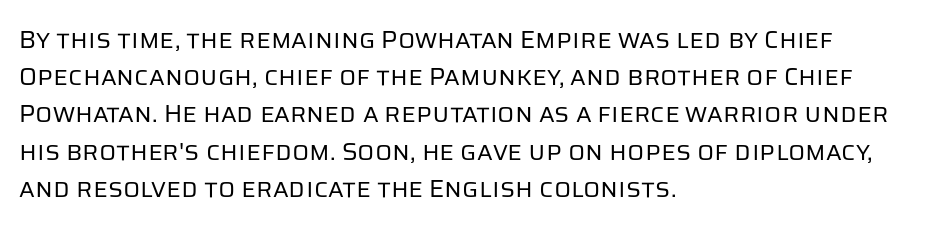
{"italic": "no", "bold": "no", "underline": "no", "align": "left", "line_spacing": "normal", "line_spacing_ratio": 1.49, "letter_spacing": "normal", "letter_spacing_em": 0.0, "glyph_px": 25}
